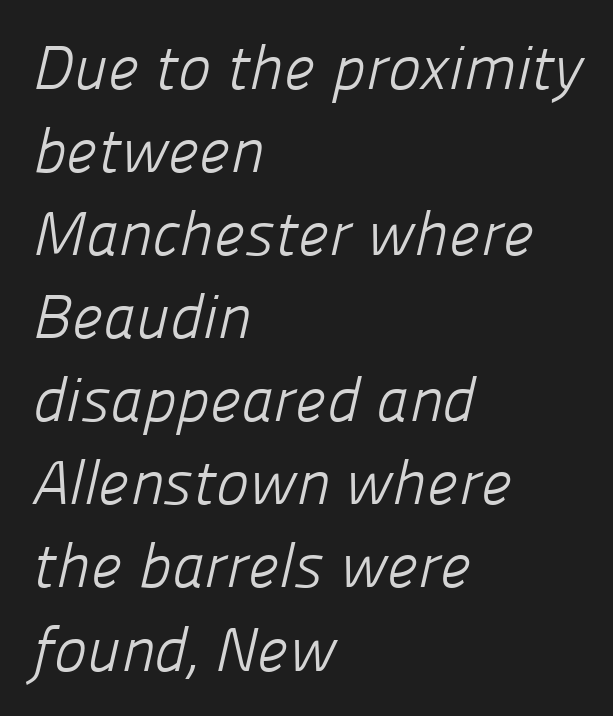
Teacher's note: observe the even left margin — that is flush-left alignment. The specimen omits any rule beneath the text block's lines. Standard letterfit; no display-style spreading of the glyphs. Each new line begins a customary step beneath the previous one. Think standard paragraph weight, or any step lighter than that. To sum up the face: it is a sans, with no serifs.
